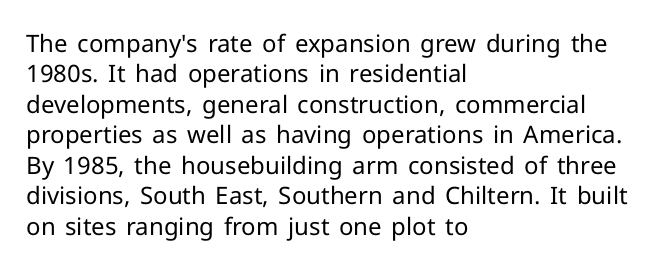
The image shows 24 px text type, upright; set left-aligned, normal line spacing (1.27x), normal letter spacing, not underlined.
